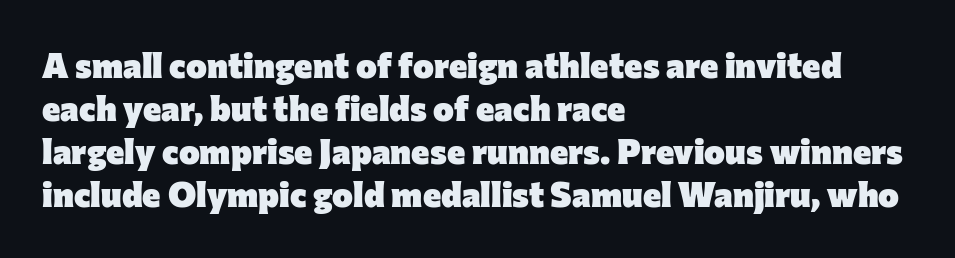
{"serif": "no", "italic": "no", "bold": "yes", "weight": "heavy", "width": "normal", "stroke_contrast": "low", "x_height": "medium", "monospaced": "no", "underline": "no", "align": "left", "line_spacing_ratio": 1.23, "letter_spacing": "normal", "letter_spacing_em": 0.0, "glyph_px": 35}
